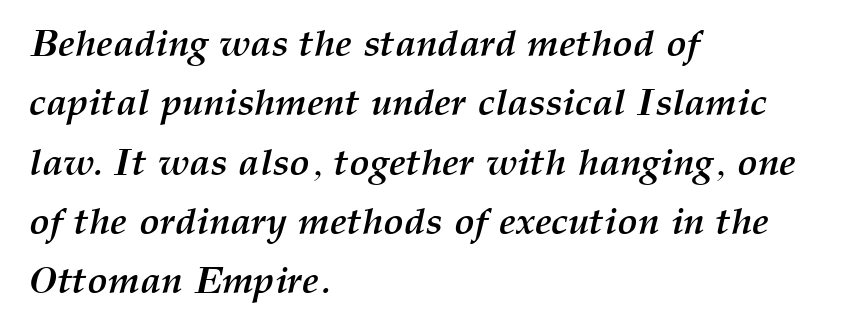
The image shows 38 px semibold type, italic (leaning right); set left-aligned, normal line spacing (1.56x), normal letter spacing, not underlined; medium stroke contrast and a medium x-height.
